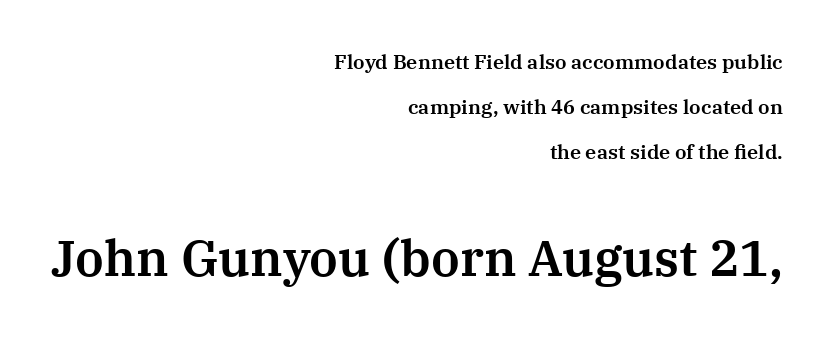
The letterforms sit shoulder to shoulder at normal distance. This rendering features lettering with no underline. The lines are spread far apart with generous leading. Top chunk: small. Bottom chunk: large. Here the designer chose a conventional face with non-uniform glyph widths. When letters stand straight like this, we call the style roman or upright.
